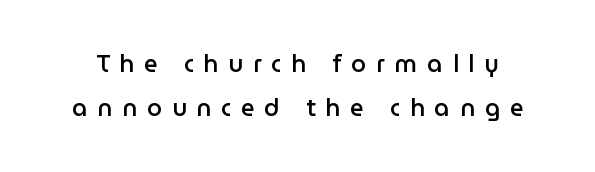
Q: Is the text bold? A: Semi-bold.
Q: Is the text italic (slanted)? A: No, it is upright.
Q: Is the text underlined? A: No.
Q: Is the spacing between letters normal or unusually wide? A: Unusually wide.
